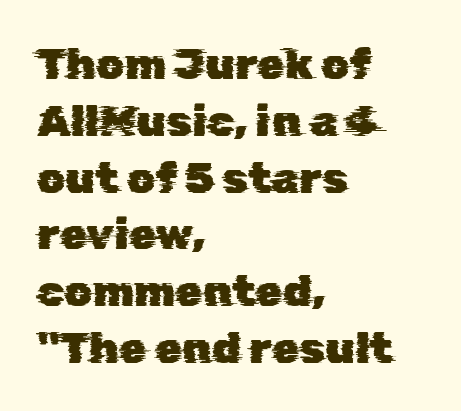
Q: Is the typeface a serif or a sans-serif typeface? A: Sans-serif.
Q: Is the text underlined? A: No.
Q: How is the paragraph aligned? A: Left-aligned.
Q: Is the spacing between letters normal or unusually wide? A: Normal.
Q: Is the spacing between lines tight, normal or loose? A: Normal.
Q: Width (condensed, normal, or wide)? A: Normal.
Q: Stroke contrast? A: Low.
Q: x-height? A: Medium.
Q: Monospaced? A: No.
